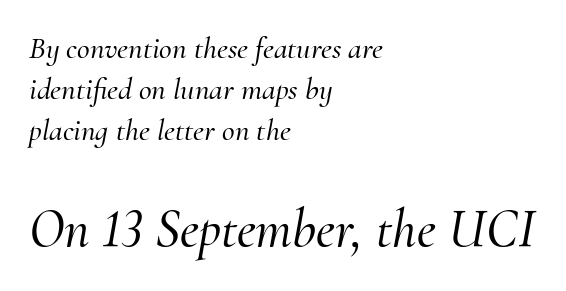
{"serif": "yes", "italic": "yes", "lean": "right", "slant_degrees": 10, "width": "normal", "stroke_contrast": "medium", "x_height": "small", "monospaced": "no", "underline": "no", "align": "left", "line_spacing": "normal", "line_spacing_ratio": 1.33, "letter_spacing": "normal", "letter_spacing_em": 0.0, "larger_block": "second", "size_ratio": 1.74, "glyph_px": 54}
